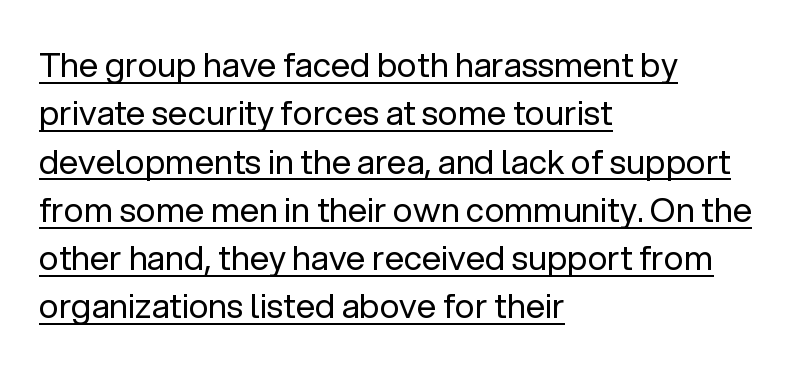
Q: Is the text bold? A: No.
Q: Is the text italic (slanted)? A: No, it is upright.
Q: Is the typeface a serif or a sans-serif typeface? A: Sans-serif.
Q: Is the text underlined? A: Yes.
Q: How is the paragraph aligned? A: Left-aligned.
Q: Is the spacing between letters normal or unusually wide? A: Normal.
Q: Is the spacing between lines tight, normal or loose? A: Normal.
Q: Width (condensed, normal, or wide)? A: Normal.
Q: Stroke contrast? A: Low.
Q: x-height? A: Medium.
Q: Monospaced? A: No.
